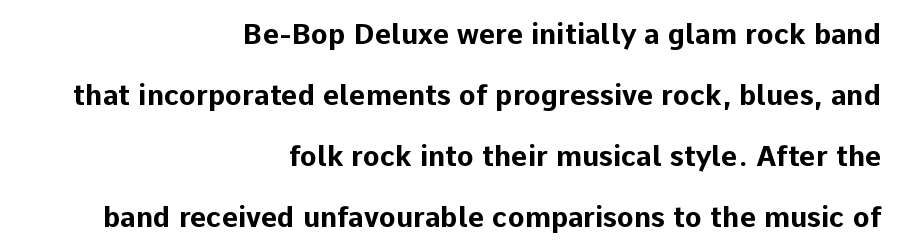
The image shows 28 px bold sans-serif type, upright; set right-aligned, loose line spacing (2.18x), normal letter spacing, not underlined; low stroke contrast and a medium x-height.
